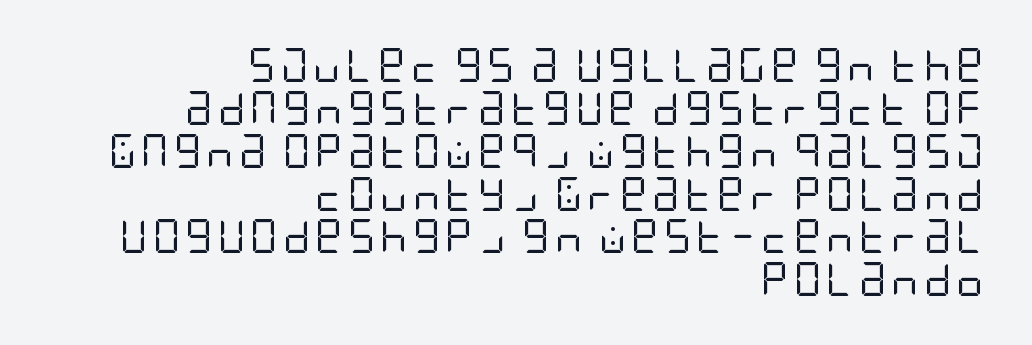
The image shows 34 px regular-weight, condensed sans-serif type, upright; set right-aligned, normal line spacing (1.26x), not underlined; low stroke contrast and a large x-height.
